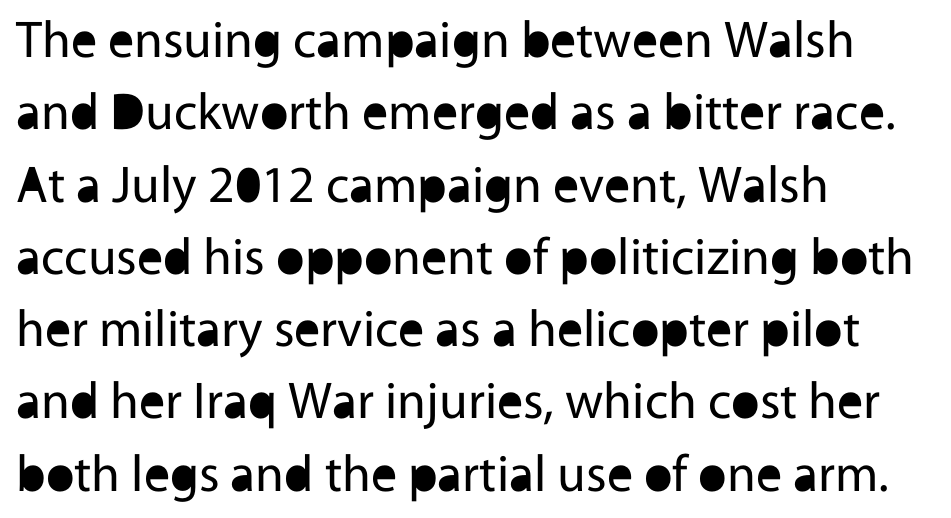
{"serif": "no", "italic": "no", "bold": "no", "weight": "regular", "width": "normal", "x_height": "medium", "monospaced": "no", "underline": "no", "align": "left", "line_spacing": "normal", "line_spacing_ratio": 1.39, "letter_spacing": "normal", "letter_spacing_em": 0.0, "glyph_px": 52}
